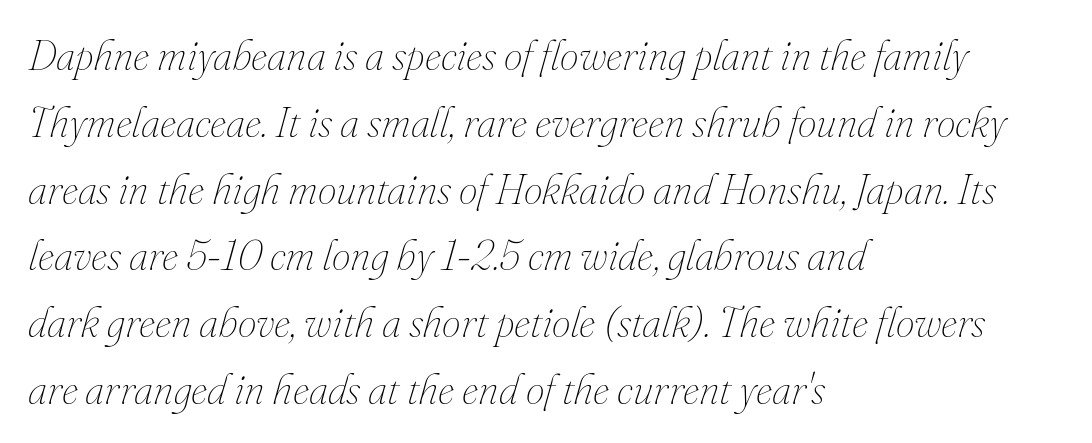
Q: Is the text bold? A: No.
Q: Is the text italic (slanted)? A: Yes, it leans right by about 16 degrees.
Q: Is the text underlined? A: No.
Q: How is the paragraph aligned? A: Left-aligned.
Q: Is the spacing between letters normal or unusually wide? A: Normal.
Q: Is the spacing between lines tight, normal or loose? A: Normal.
Q: Width (condensed, normal, or wide)? A: Normal.
Q: Stroke contrast? A: Medium.
Q: x-height? A: Small.
Q: Monospaced? A: No.
